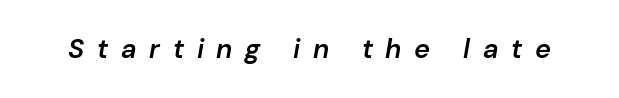
Q: Is the text bold? A: Semi-bold.
Q: Is the text italic (slanted)? A: Yes, it leans right by about 10 degrees.
Q: Is the text underlined? A: No.
Q: Is the spacing between letters normal or unusually wide? A: Unusually wide.
